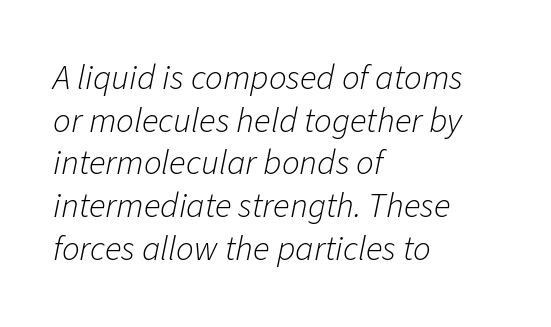
{"italic": "yes", "lean": "right", "slant_degrees": 11, "bold": "no", "weight": "light", "width": "normal", "stroke_contrast": "low", "x_height": "medium", "monospaced": "no", "underline": "no", "align": "left", "line_spacing_ratio": 1.22, "letter_spacing": "normal", "letter_spacing_em": 0.0, "glyph_px": 35}
